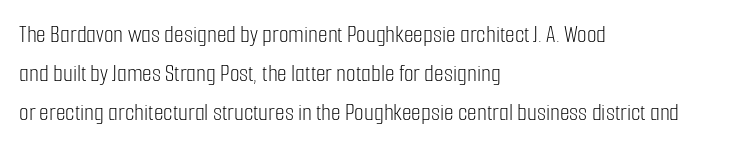
Is this a heavy cut? Hardly; it is regular or lighter. In CSS terms this would be text-align: left. Words appear dense and cohesive because spacing is normal. The gap between lines stays unmarked. Reading down the column, the eye jumps a familiar distance to each next line. This is roman type, the default non-slanted kind.
